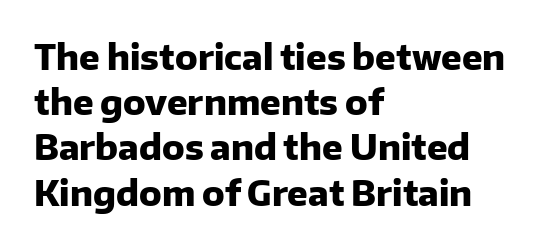
Q: Is the text bold? A: Yes.
Q: Is the text italic (slanted)? A: No, it is upright.
Q: Is the typeface a serif or a sans-serif typeface? A: Sans-serif.
Q: Is the text underlined? A: No.
Q: How is the paragraph aligned? A: Left-aligned.
Q: Is the spacing between letters normal or unusually wide? A: Normal.
Q: Is the spacing between lines tight, normal or loose? A: Normal.
Q: Width (condensed, normal, or wide)? A: Normal.
Q: Stroke contrast? A: Low.
Q: x-height? A: Medium.
Q: Monospaced? A: No.
